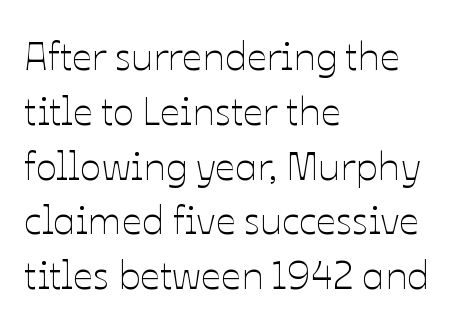
The image shows 40 px thin type, upright; set left-aligned, normal line spacing (1.37x), normal letter spacing, not underlined; low stroke contrast and a medium x-height.
